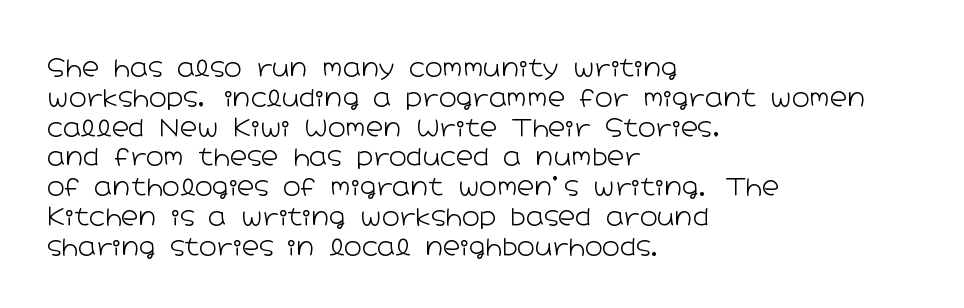
Q: Is the text bold? A: No.
Q: Is the text italic (slanted)? A: No, it is upright.
Q: Is the text underlined? A: No.
Q: How is the paragraph aligned? A: Left-aligned.
Q: Is the spacing between letters normal or unusually wide? A: Normal.
